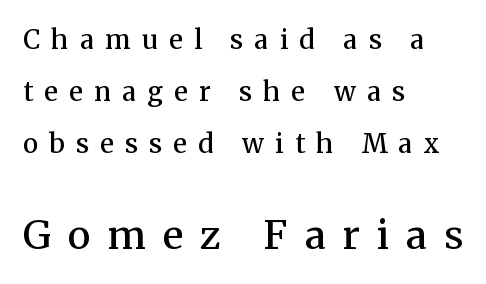
{"serif": "yes", "italic": "no", "bold": "semi", "weight": "semibold", "width": "normal", "stroke_contrast": "medium", "x_height": "medium", "monospaced": "no", "underline": "no", "align": "left", "line_spacing": "loose", "line_spacing_ratio": 2.0, "letter_spacing": "wide", "letter_spacing_em": 0.44, "larger_block": "second", "size_ratio": 1.5, "glyph_px": 39}
